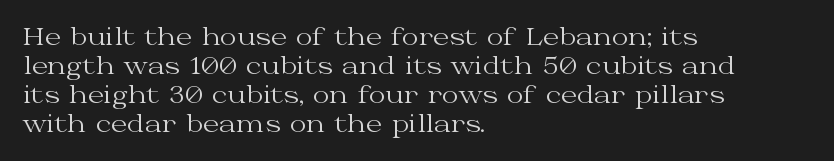
The image shows 23 px text type, upright; set left-aligned, normal line spacing (1.26x), normal letter spacing, not underlined.
